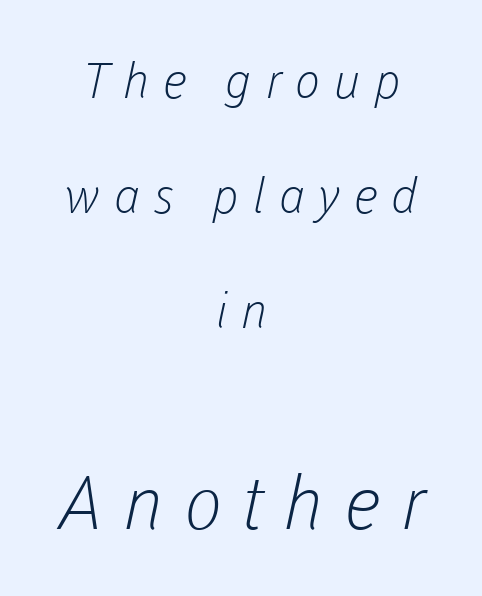
{"serif": "no", "bold": "no", "weight": "light", "width": "normal", "stroke_contrast": "low", "x_height": "medium", "monospaced": "no", "underline": "no", "align": "center", "line_spacing": "loose", "line_spacing_ratio": 2.35, "letter_spacing": "wide", "letter_spacing_em": 0.27, "larger_block": "second", "size_ratio": 1.51, "glyph_px": 74}
